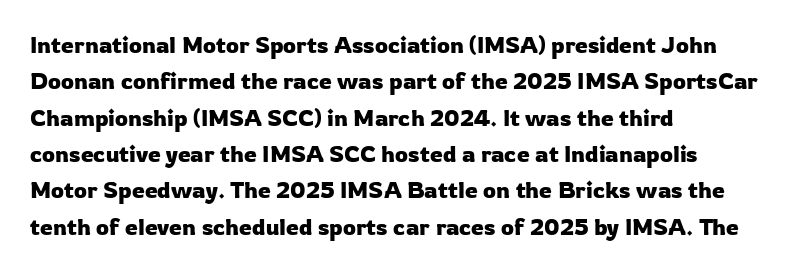
{"italic": "no", "underline": "no", "align": "left", "line_spacing": "normal", "line_spacing_ratio": 1.58, "letter_spacing": "normal", "letter_spacing_em": 0.0, "glyph_px": 23}
